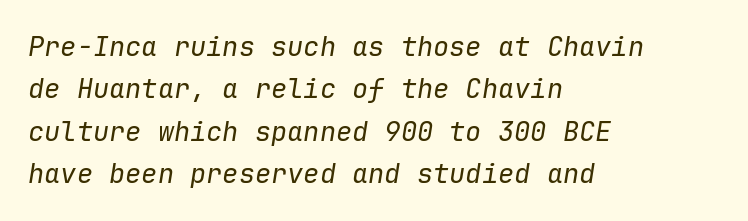
The image shows 27 px text type, italic (leaning right); set left-aligned, normal line spacing (1.57x), normal letter spacing, not underlined.
